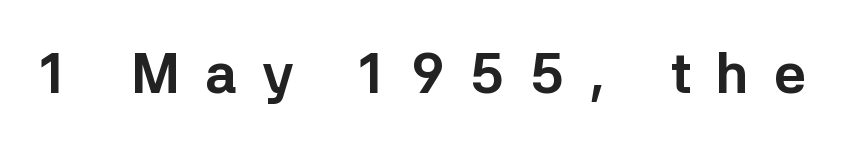
The letters advance in unequal steps, a hallmark of proportional type. Typographic density is high because the face is bold. Between one letter and the next there's a generous, obvious gap. The lettering stays uniformly vertical, giving the passage a roman look.
